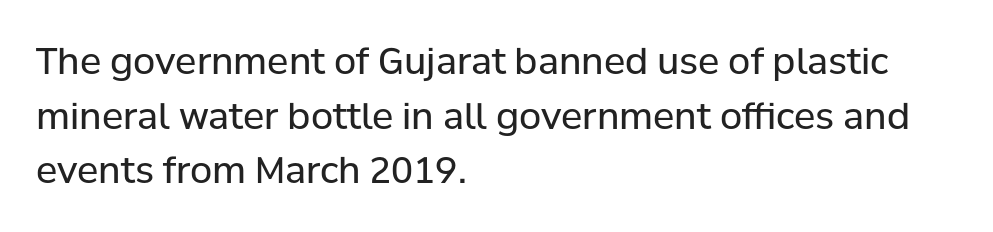
These lines were composed using upright roman letters. The lines are quadded left. Letterform terminals end flat and unadorned throughout the passage. The face used here is proportionally spaced, like ordinary book or web type. Each row of text sits above clean, open space. Heft: none added — not bold.
